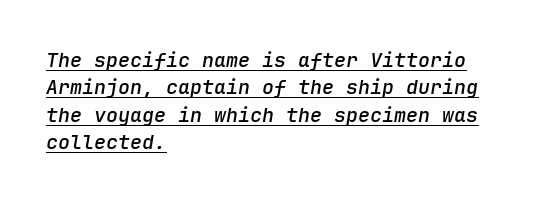
Q: Is the text bold? A: Semi-bold.
Q: Is the text italic (slanted)? A: Yes, it leans right by about 9 degrees.
Q: Is the text underlined? A: Yes.
Q: How is the paragraph aligned? A: Left-aligned.
Q: Is the spacing between letters normal or unusually wide? A: Normal.
Q: Is the spacing between lines tight, normal or loose? A: Normal.
